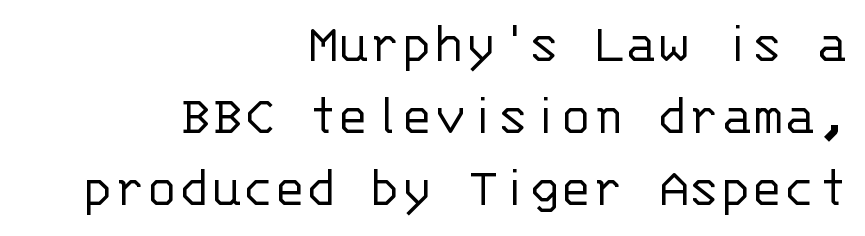
Tall strokes in this sample are plumb rather than angled. Characters follow at the spacing the type designer built in. Nope, no serifs anywhere on these letters. No chunkiness to these letters — they're not bold. Do the characters align in a grid? Yes, the font is monospaced. Compared with a flush-left layout, this one pins lines to the opposite, right side.
